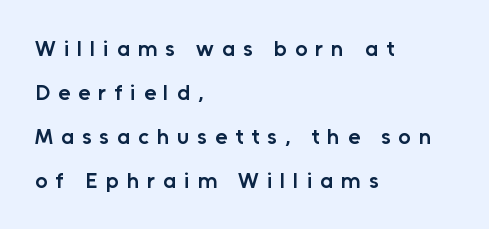
{"italic": "no", "bold": "semi", "underline": "no", "align": "left", "line_spacing": "loose", "line_spacing_ratio": 2.0, "letter_spacing": "wide", "letter_spacing_em": 0.36, "glyph_px": 22}
